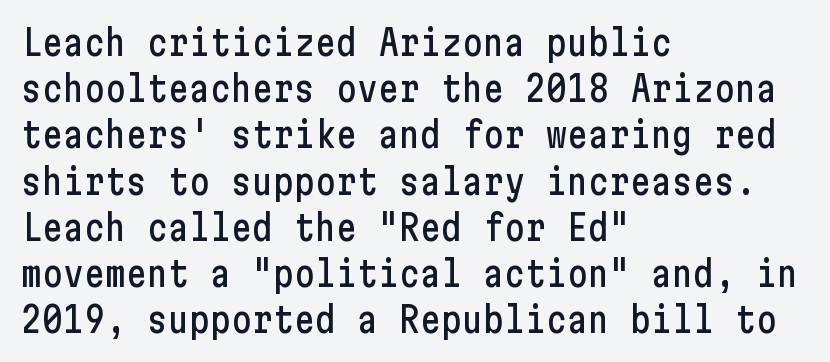
Q: Is the text italic (slanted)? A: No, it is upright.
Q: Is the typeface a serif or a sans-serif typeface? A: Sans-serif.
Q: Is the text underlined? A: No.
Q: How is the paragraph aligned? A: Left-aligned.
Q: Is the spacing between letters normal or unusually wide? A: Normal.
Q: Is the spacing between lines tight, normal or loose? A: Normal.
Q: Width (condensed, normal, or wide)? A: Condensed.
Q: Stroke contrast? A: Low.
Q: x-height? A: Medium.
